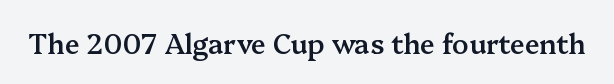
Q: Is the text bold? A: Semi-bold.
Q: Is the text italic (slanted)? A: No, it is upright.
Q: Is the text underlined? A: No.
Q: Is the spacing between letters normal or unusually wide? A: Normal.
